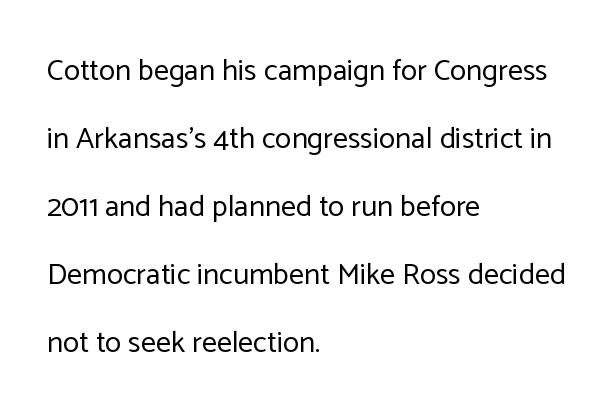
The image shows 30 px regular-weight sans-serif type, upright; set left-aligned, loose line spacing (2.27x), normal letter spacing, not underlined; low stroke contrast and a medium x-height.
